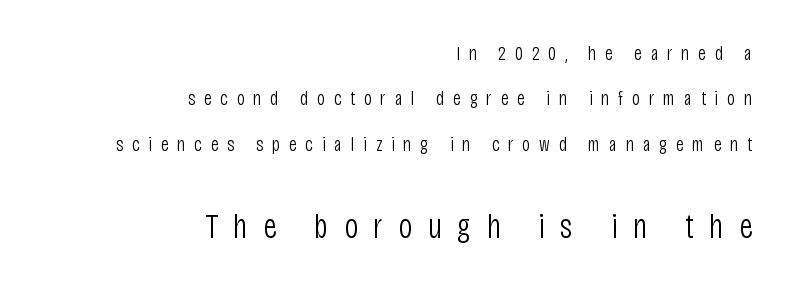
Q: Is the text bold? A: No.
Q: Is the text italic (slanted)? A: No, it is upright.
Q: Is the typeface a serif or a sans-serif typeface? A: Sans-serif.
Q: Is the text underlined? A: No.
Q: How is the paragraph aligned? A: Right-aligned.
Q: Is the spacing between letters normal or unusually wide? A: Unusually wide.
Q: Is the spacing between lines tight, normal or loose? A: Loose.
Q: Which block of text is set in a larger size, the first (top) or the second (bottom)? A: The second (bottom) one.
Q: Width (condensed, normal, or wide)? A: Condensed.
Q: Stroke contrast? A: Low.
Q: x-height? A: Large.
Q: Monospaced? A: No.
